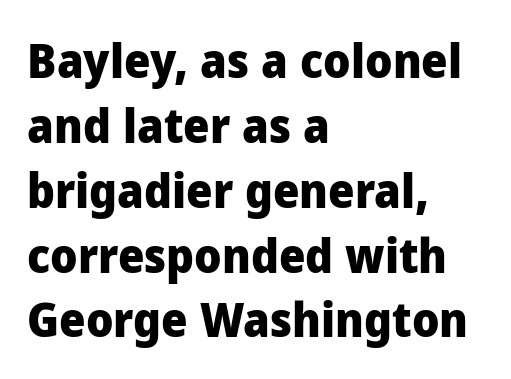
Q: Is the text bold? A: Yes.
Q: Is the text italic (slanted)? A: No, it is upright.
Q: Is the typeface a serif or a sans-serif typeface? A: Sans-serif.
Q: Is the text underlined? A: No.
Q: How is the paragraph aligned? A: Left-aligned.
Q: Is the spacing between letters normal or unusually wide? A: Normal.
Q: Is the spacing between lines tight, normal or loose? A: Normal.
Q: Width (condensed, normal, or wide)? A: Normal.
Q: Stroke contrast? A: Low.
Q: x-height? A: Medium.
Q: Monospaced? A: No.
